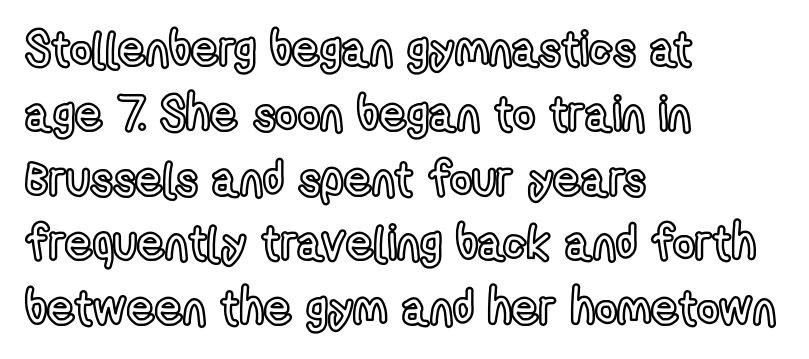
{"italic": "no", "width": "condensed", "x_height": "medium", "monospaced": "no", "underline": "no", "align": "left", "line_spacing": "normal", "line_spacing_ratio": 1.35, "letter_spacing": "normal", "letter_spacing_em": 0.0, "glyph_px": 48}
